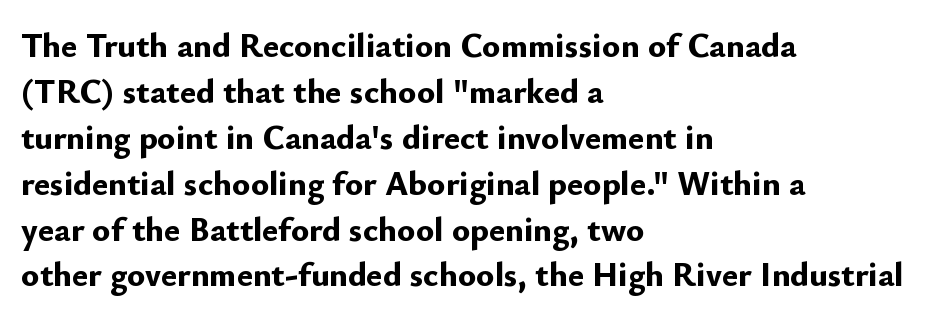
Q: Is the text bold? A: Yes.
Q: Is the text italic (slanted)? A: No, it is upright.
Q: Is the typeface a serif or a sans-serif typeface? A: Sans-serif.
Q: Is the text underlined? A: No.
Q: How is the paragraph aligned? A: Left-aligned.
Q: Is the spacing between letters normal or unusually wide? A: Normal.
Q: Is the spacing between lines tight, normal or loose? A: Normal.
Q: Width (condensed, normal, or wide)? A: Normal.
Q: Stroke contrast? A: Low.
Q: x-height? A: Small.
Q: Monospaced? A: No.
